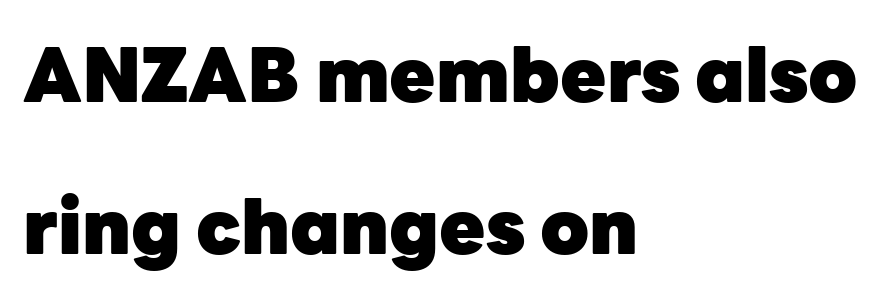
{"serif": "no", "italic": "no", "bold": "yes", "weight": "heavy", "width": "normal", "stroke_contrast": "low", "x_height": "medium", "monospaced": "no", "underline": "no", "align": "left", "line_spacing": "loose", "line_spacing_ratio": 2.03, "letter_spacing": "normal", "letter_spacing_em": 0.0, "glyph_px": 75}
